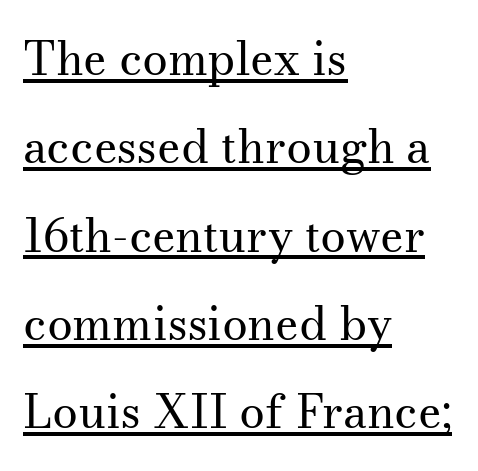
The horizontal fit of the characters is conventional and even. Ordinary non-slanted type is in use. Like a heading marked for emphasis, these lines bear an underscore. Each new line begins a long way beneath the previous one. These glyphs show unthickened strokes, regular width or finer.
